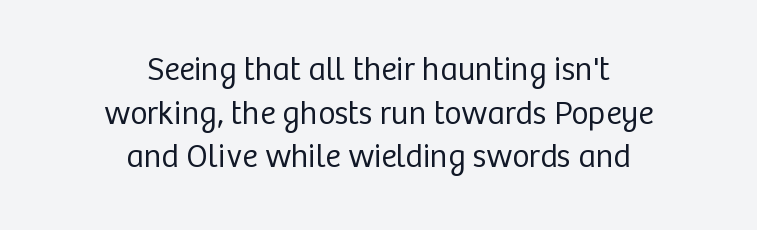
Q: Is the text bold? A: No.
Q: Is the text italic (slanted)? A: No, it is upright.
Q: Is the typeface a serif or a sans-serif typeface? A: Sans-serif.
Q: Is the text underlined? A: No.
Q: How is the paragraph aligned? A: Centered.
Q: Is the spacing between letters normal or unusually wide? A: Normal.
Q: Is the spacing between lines tight, normal or loose? A: Normal.
Q: Width (condensed, normal, or wide)? A: Normal.
Q: Stroke contrast? A: Low.
Q: x-height? A: Medium.
Q: Monospaced? A: No.
